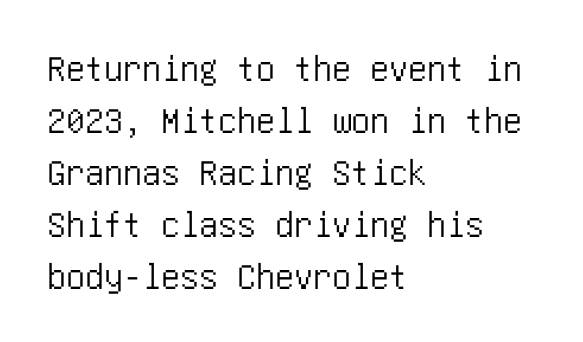
The image shows 38 px condensed sans-serif type, upright; set left-aligned, normal line spacing (1.37x), normal letter spacing, not underlined; low stroke contrast and a large x-height.
